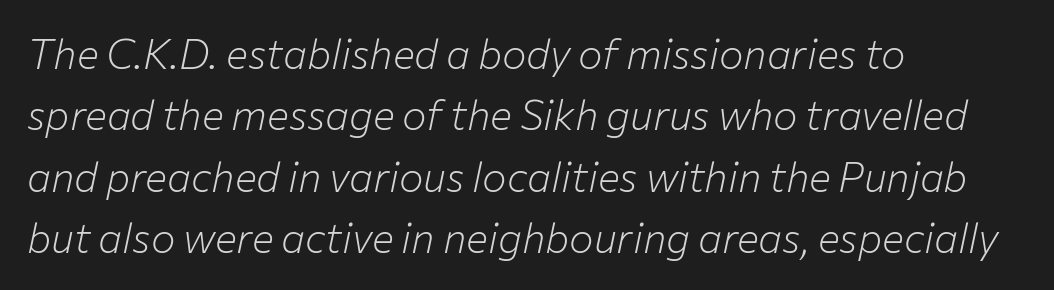
{"italic": "yes", "lean": "right", "slant_degrees": 12, "bold": "no", "weight": "light", "width": "normal", "stroke_contrast": "low", "x_height": "medium", "monospaced": "no", "underline": "no", "align": "left", "line_spacing": "normal", "line_spacing_ratio": 1.5, "letter_spacing": "normal", "letter_spacing_em": 0.0, "glyph_px": 41}
